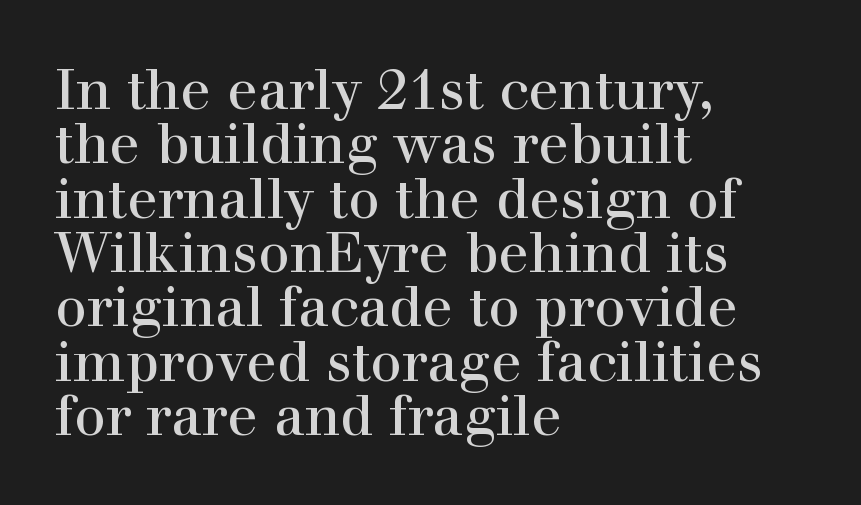
The image shows 56 px serif type, upright; set left-aligned, tight line spacing (0.97x), normal letter spacing, not underlined; a medium x-height.
